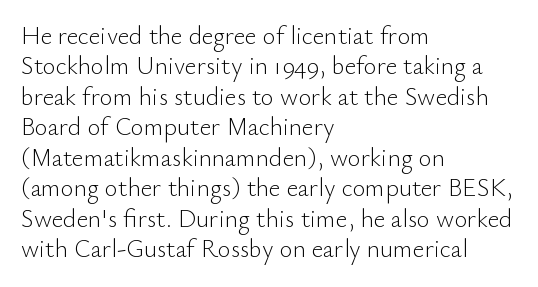
{"italic": "no", "bold": "no", "underline": "no", "align": "left", "line_spacing_ratio": 1.22, "letter_spacing": "normal", "letter_spacing_em": 0.0, "glyph_px": 25}
